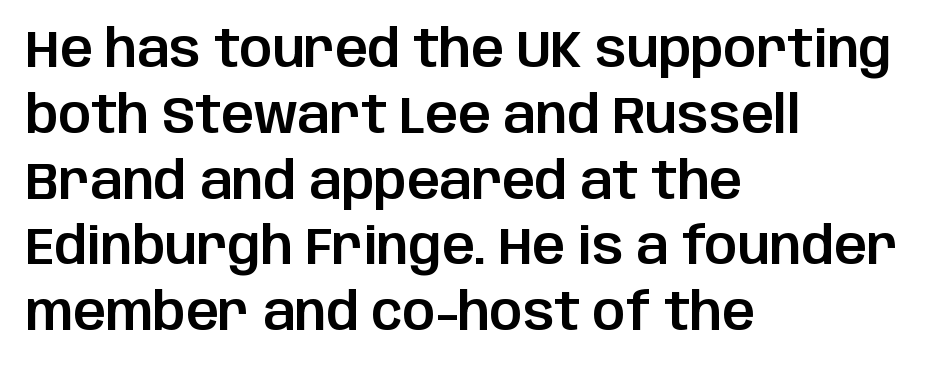
Q: Is the text italic (slanted)? A: No, it is upright.
Q: Is the typeface a serif or a sans-serif typeface? A: Sans-serif.
Q: Is the text underlined? A: No.
Q: How is the paragraph aligned? A: Left-aligned.
Q: Is the spacing between letters normal or unusually wide? A: Normal.
Q: Is the spacing between lines tight, normal or loose? A: Normal.
Q: Width (condensed, normal, or wide)? A: Normal.
Q: Stroke contrast? A: Low.
Q: x-height? A: Large.
Q: Monospaced? A: No.
